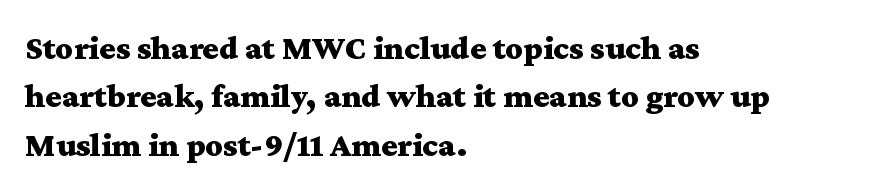
How heavy is the stroke? Heavy — this is a bold. Left-aligned paragraph, ragged on the right. The rendering uses natural spacing where letterforms have individual widths. Baseline-to-baseline distance is the conventional proportion of letter height. The string is rendered with underlining switched off.
